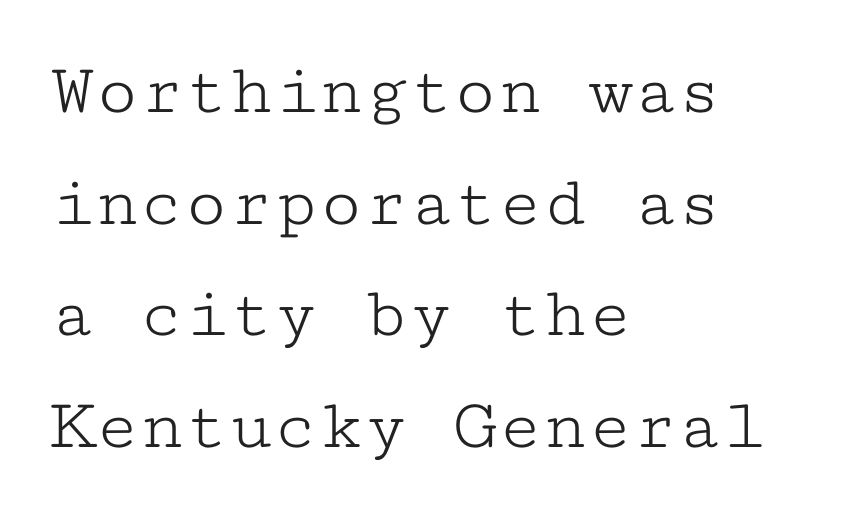
{"serif": "yes", "italic": "no", "bold": "no", "weight": "light", "width": "wide", "stroke_contrast": "low", "x_height": "medium", "monospaced": "yes", "underline": "no", "align": "left", "line_spacing": "normal", "line_spacing_ratio": 1.51, "letter_spacing": "normal", "letter_spacing_em": 0.0, "glyph_px": 74}
